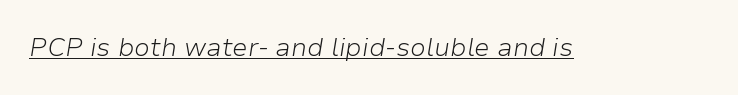
Look at the tracking — it's just the regular setting, nothing added. These characters rest on top of a visible drawn line. Weight: not bold — regular or lighter. When letters slant like this, we call the style italic.
